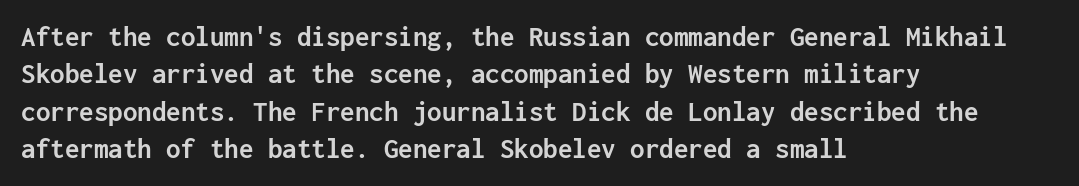
The image shows 29 px semibold sans-serif type, upright, monospaced; set left-aligned, normal line spacing (1.29x), normal letter spacing, not underlined; low stroke contrast and a medium x-height.
